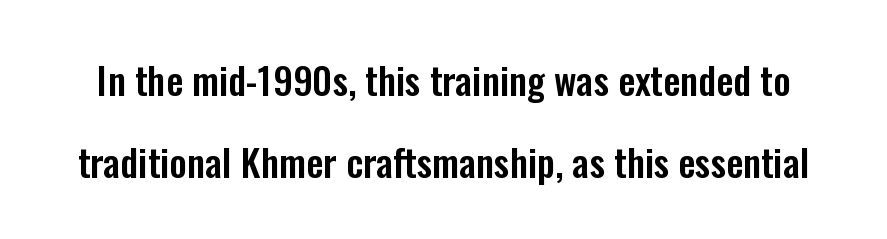
{"serif": "no", "italic": "no", "width": "condensed", "stroke_contrast": "low", "x_height": "medium", "monospaced": "no", "underline": "no", "line_spacing": "loose", "line_spacing_ratio": 2.15, "letter_spacing": "normal", "letter_spacing_em": 0.0, "glyph_px": 38}
